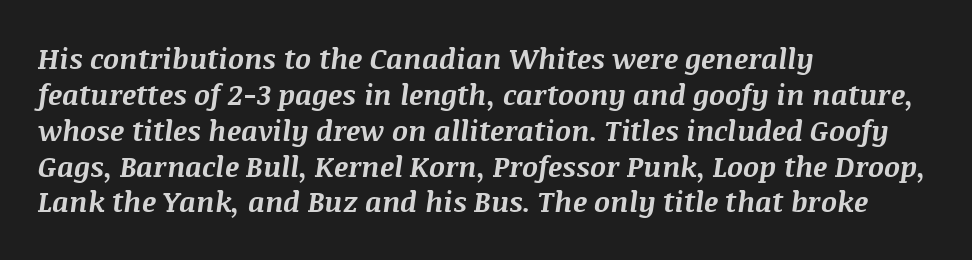
Q: Is the text bold? A: Yes.
Q: Is the text italic (slanted)? A: Yes, it leans right by about 8 degrees.
Q: Is the text underlined? A: No.
Q: How is the paragraph aligned? A: Left-aligned.
Q: Is the spacing between letters normal or unusually wide? A: Normal.
Q: Is the spacing between lines tight, normal or loose? A: Normal.
Q: Width (condensed, normal, or wide)? A: Normal.
Q: Stroke contrast? A: Medium.
Q: x-height? A: Large.
Q: Monospaced? A: No.
